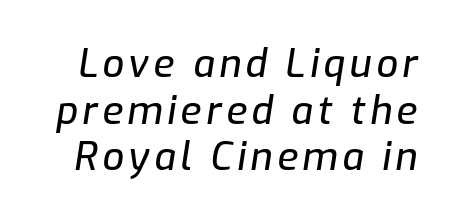
{"italic": "yes", "lean": "right", "slant_degrees": 9, "width": "normal", "stroke_contrast": "low", "x_height": "medium", "monospaced": "no", "underline": "no", "line_spacing_ratio": 1.23, "glyph_px": 38}
